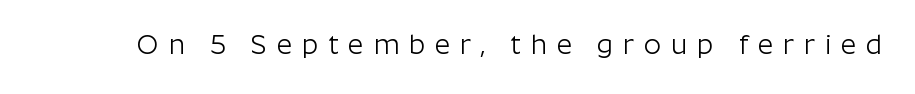
The image shows 27 px text type, upright; set unusually wide letter spacing (+0.36 em), not underlined.
